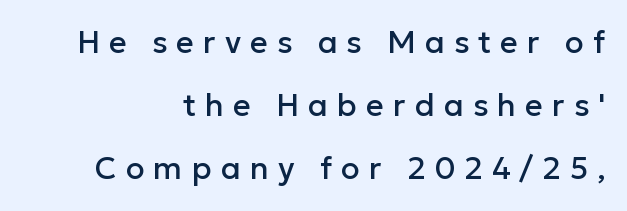
The image shows 31 px sans-serif type, upright; set loose line spacing (2.04x), unusually wide letter spacing (+0.29 em), not underlined; low stroke contrast and a medium x-height.
